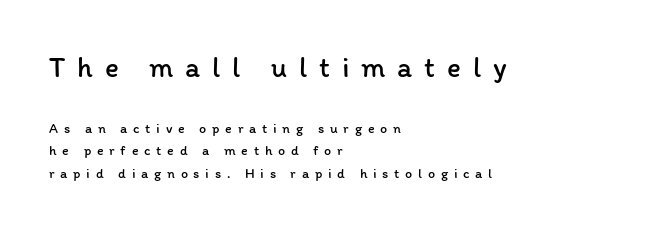
The image shows 29 px regular-weight type, upright; set left-aligned, normal line spacing (1.61x), unusually wide letter spacing (+0.41 em), not underlined; the first (top) block is 2.07x larger; low stroke contrast and a medium x-height.
